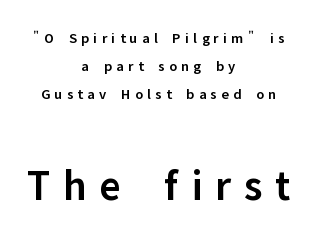
The image shows 44 px semibold sans-serif type, upright; set centered, line spacing 1.86x, unusually wide letter spacing (+0.29 em), not underlined; the second (bottom) block is 2.93x larger; low stroke contrast and a medium x-height.
